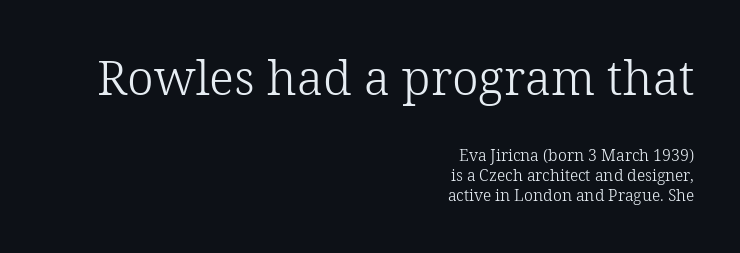
The image shows 48 px light serif type, upright; set right-aligned, normal line spacing (1.25x), normal letter spacing, not underlined; the first (top) block is 3.0x larger; low stroke contrast and a medium x-height.
